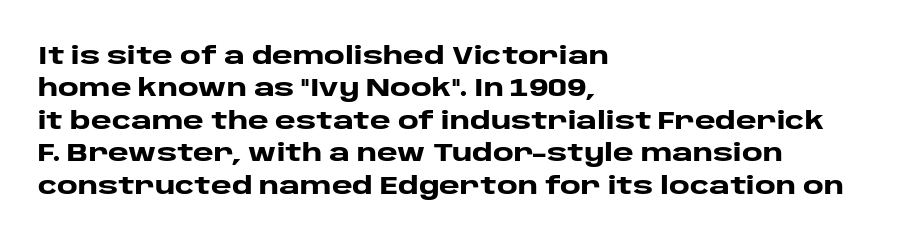
Q: Is the text bold? A: Yes.
Q: Is the text italic (slanted)? A: No, it is upright.
Q: Is the text underlined? A: No.
Q: How is the paragraph aligned? A: Left-aligned.
Q: Is the spacing between letters normal or unusually wide? A: Normal.
Q: Is the spacing between lines tight, normal or loose? A: Normal.
